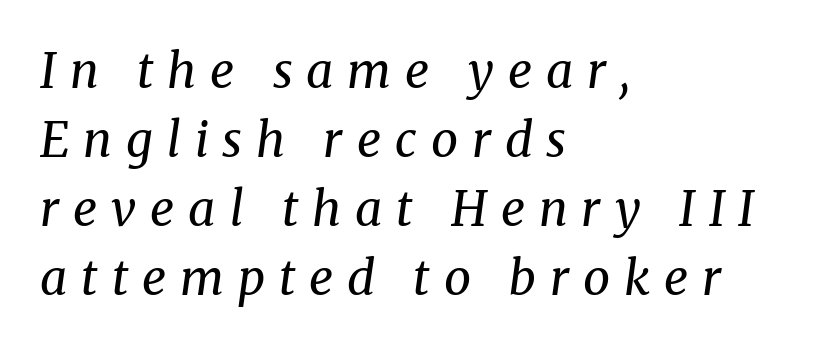
Q: Is the text bold? A: No.
Q: Is the text italic (slanted)? A: Yes, it leans right by about 8 degrees.
Q: Is the typeface a serif or a sans-serif typeface? A: Serif.
Q: Is the text underlined? A: No.
Q: How is the paragraph aligned? A: Left-aligned.
Q: Is the spacing between letters normal or unusually wide? A: Unusually wide.
Q: Is the spacing between lines tight, normal or loose? A: Normal.
Q: Width (condensed, normal, or wide)? A: Normal.
Q: Stroke contrast? A: Medium.
Q: x-height? A: Medium.
Q: Monospaced? A: No.
